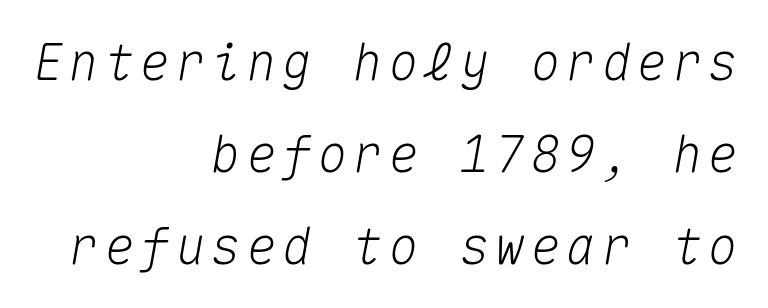
{"italic": "yes", "lean": "right", "slant_degrees": 10, "width": "normal", "stroke_contrast": "medium", "x_height": "medium", "monospaced": "yes", "underline": "no", "align": "right", "line_spacing_ratio": 1.84, "glyph_px": 50}
